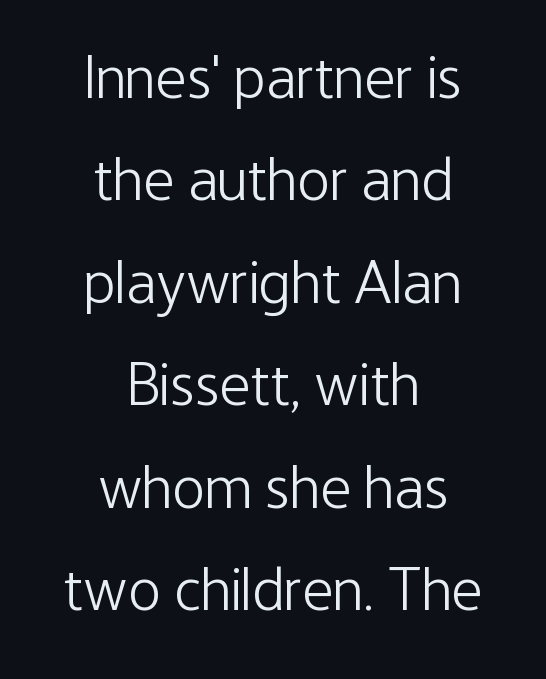
The image shows 61 px light, condensed sans-serif type, upright; set centered, normal line spacing (1.68x), normal letter spacing, not underlined; low stroke contrast and a medium x-height.
